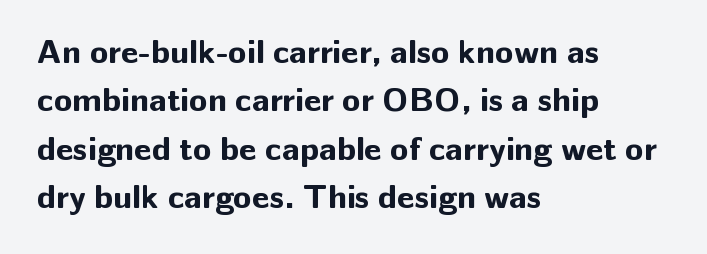
The image shows 34 px bold sans-serif type, upright; set left-aligned, normal line spacing (1.42x), normal letter spacing, not underlined; low stroke contrast and a medium x-height.
